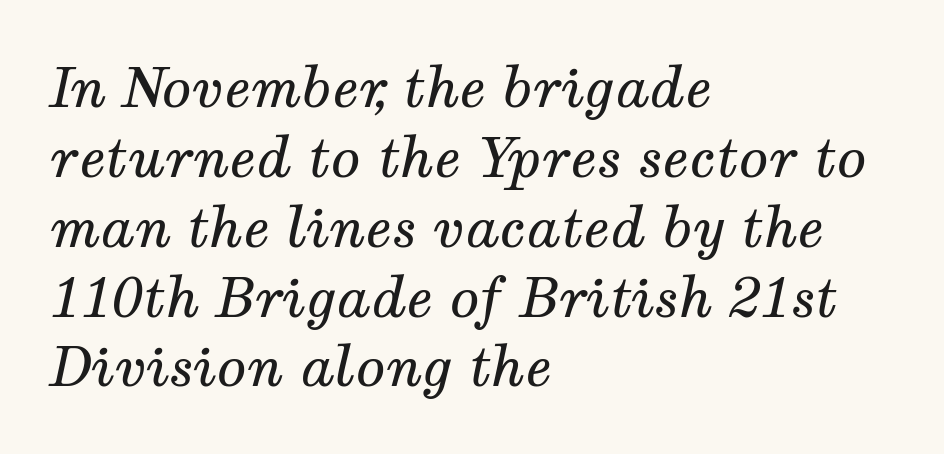
{"serif": "yes", "italic": "yes", "lean": "right", "slant_degrees": 12, "bold": "no", "weight": "regular", "width": "normal", "stroke_contrast": "medium", "x_height": "medium", "monospaced": "no", "underline": "no", "align": "left", "line_spacing": "normal", "line_spacing_ratio": 1.27, "letter_spacing": "normal", "letter_spacing_em": 0.0, "glyph_px": 55}
